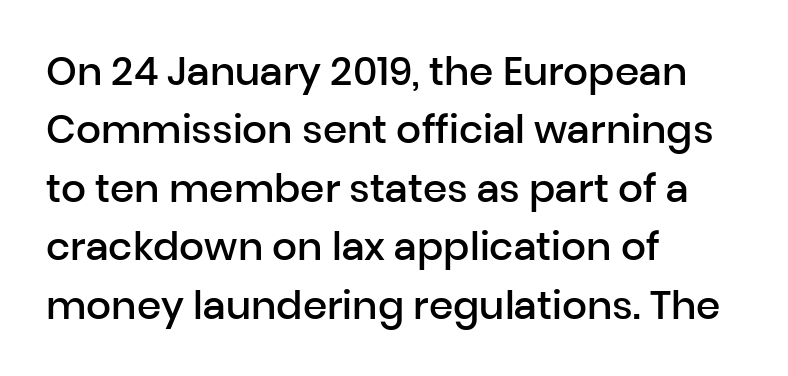
{"serif": "no", "italic": "no", "bold": "semi", "weight": "semibold", "width": "normal", "stroke_contrast": "low", "x_height": "medium", "monospaced": "no", "underline": "no", "align": "left", "line_spacing": "normal", "line_spacing_ratio": 1.5, "letter_spacing": "normal", "letter_spacing_em": 0.0, "glyph_px": 39}
